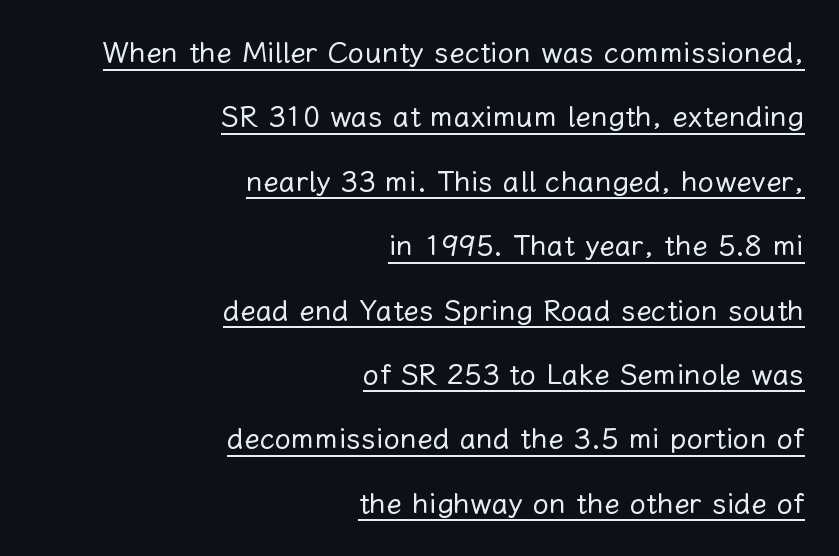
The image shows 29 px regular-weight type, upright; set right-aligned, loose line spacing (2.22x), normal letter spacing, underlined; low stroke contrast and a medium x-height.
